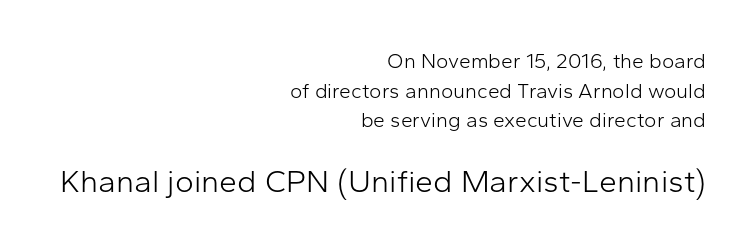
Q: Is the text bold? A: No.
Q: Is the text italic (slanted)? A: No, it is upright.
Q: Is the typeface a serif or a sans-serif typeface? A: Sans-serif.
Q: Is the text underlined? A: No.
Q: How is the paragraph aligned? A: Right-aligned.
Q: Is the spacing between letters normal or unusually wide? A: Normal.
Q: Is the spacing between lines tight, normal or loose? A: Normal.
Q: Which block of text is set in a larger size, the first (top) or the second (bottom)? A: The second (bottom) one.
Q: Width (condensed, normal, or wide)? A: Normal.
Q: Stroke contrast? A: Low.
Q: x-height? A: Medium.
Q: Monospaced? A: No.
